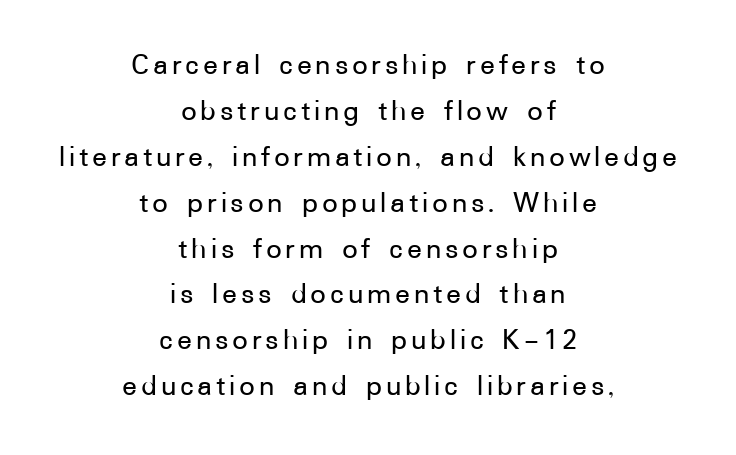
The image shows 31 px sans-serif type, upright; set centered, normal line spacing (1.48x), not underlined; low stroke contrast and a medium x-height.
